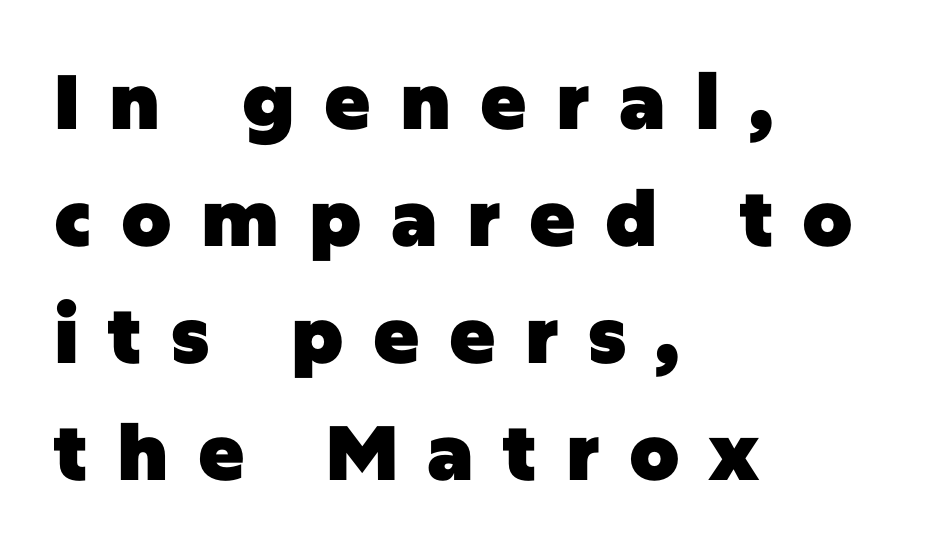
The image shows 77 px heavy sans-serif type, upright; set left-aligned, normal line spacing (1.52x), unusually wide letter spacing (+0.38 em), not underlined; low stroke contrast and a large x-height.
